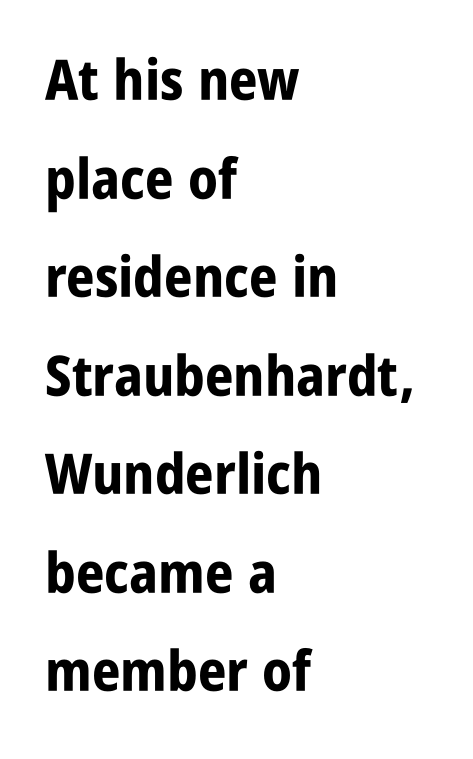
Q: Is the text bold? A: Yes.
Q: Is the text italic (slanted)? A: No, it is upright.
Q: Is the typeface a serif or a sans-serif typeface? A: Sans-serif.
Q: Is the text underlined? A: No.
Q: How is the paragraph aligned? A: Left-aligned.
Q: Is the spacing between letters normal or unusually wide? A: Normal.
Q: Width (condensed, normal, or wide)? A: Condensed.
Q: Stroke contrast? A: Low.
Q: x-height? A: Large.
Q: Monospaced? A: No.
